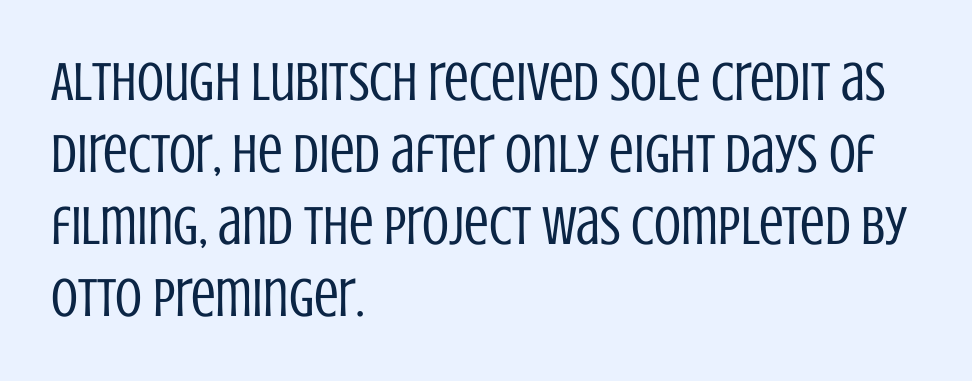
{"serif": "no", "italic": "no", "bold": "no", "weight": "regular", "width": "condensed", "stroke_contrast": "low", "x_height": "large", "monospaced": "no", "underline": "no", "align": "left", "line_spacing": "normal", "line_spacing_ratio": 1.31, "letter_spacing": "normal", "letter_spacing_em": 0.0, "glyph_px": 55}
